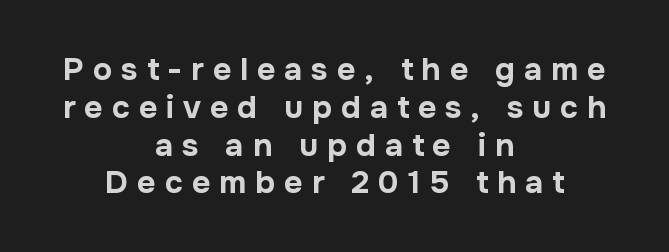
{"serif": "no", "italic": "no", "bold": "yes", "weight": "bold", "width": "normal", "stroke_contrast": "low", "x_height": "medium", "monospaced": "no", "underline": "no", "align": "center", "line_spacing_ratio": 1.18, "letter_spacing": "wide", "letter_spacing_em": 0.28, "glyph_px": 32}
